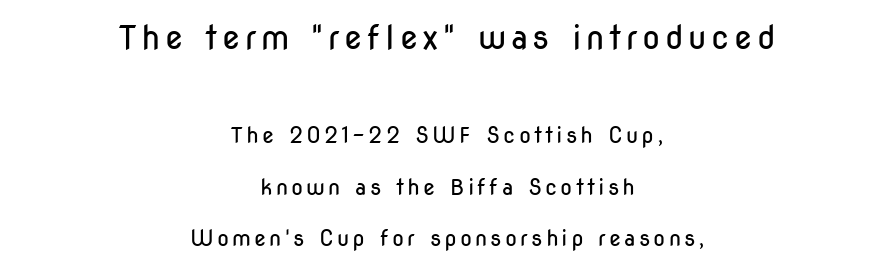
Q: Is the text bold? A: No.
Q: Is the text italic (slanted)? A: No, it is upright.
Q: Is the typeface a serif or a sans-serif typeface? A: Sans-serif.
Q: Is the text underlined? A: No.
Q: How is the paragraph aligned? A: Centered.
Q: Is the spacing between lines tight, normal or loose? A: Loose.
Q: Which block of text is set in a larger size, the first (top) or the second (bottom)? A: The first (top) one.
Q: Width (condensed, normal, or wide)? A: Condensed.
Q: Stroke contrast? A: Low.
Q: x-height? A: Medium.
Q: Monospaced? A: No.
